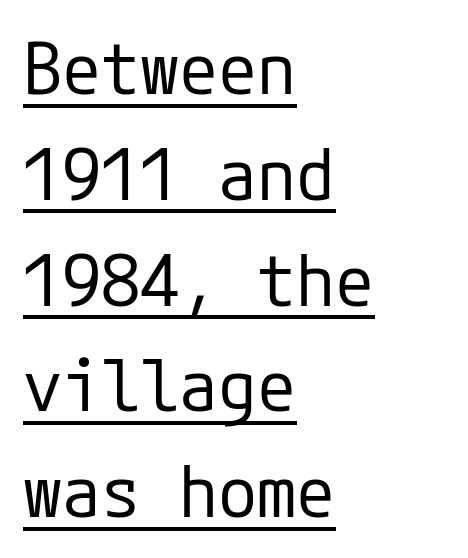
Q: Is the text bold? A: No.
Q: Is the text italic (slanted)? A: No, it is upright.
Q: Is the typeface a serif or a sans-serif typeface? A: Sans-serif.
Q: Is the text underlined? A: Yes.
Q: How is the paragraph aligned? A: Left-aligned.
Q: Is the spacing between letters normal or unusually wide? A: Normal.
Q: Is the spacing between lines tight, normal or loose? A: Normal.
Q: Width (condensed, normal, or wide)? A: Normal.
Q: Stroke contrast? A: Low.
Q: x-height? A: Medium.
